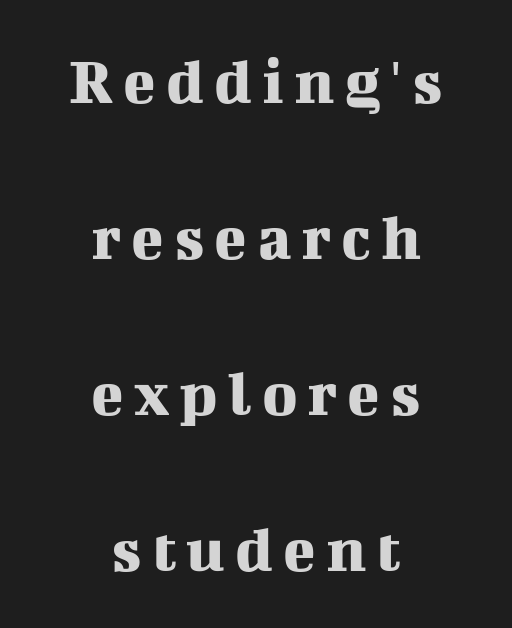
Q: Is the text italic (slanted)? A: No, it is upright.
Q: Is the typeface a serif or a sans-serif typeface? A: Serif.
Q: Is the text underlined? A: No.
Q: How is the paragraph aligned? A: Centered.
Q: Is the spacing between lines tight, normal or loose? A: Loose.
Q: Width (condensed, normal, or wide)? A: Normal.
Q: Stroke contrast? A: Medium.
Q: x-height? A: Medium.
Q: Monospaced? A: No.
